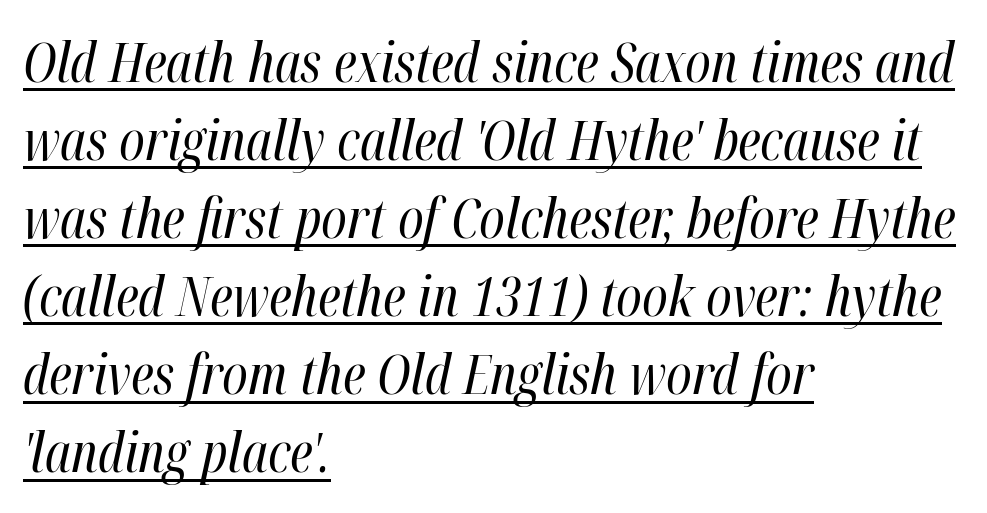
The image shows 55 px regular-weight, condensed type, italic (leaning right); set left-aligned, normal line spacing (1.42x), normal letter spacing, underlined; high stroke contrast and a medium x-height.
